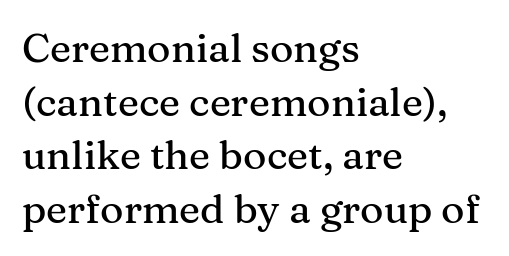
Underlining? Definitely not there. Horizontal alignment here is leftward, the default for most running prose. Italic: no, the glyphs are upright roman. Normally led — the rows are evenly, conventionally spaced. Classification — serif.
